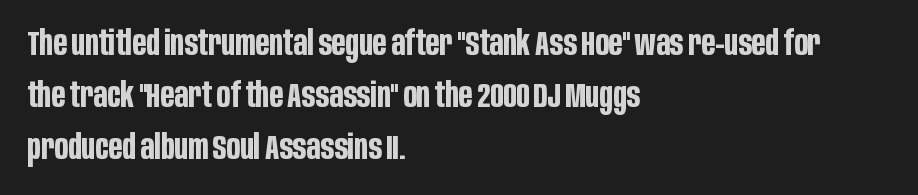
{"serif": "no", "italic": "no", "bold": "yes", "weight": "bold", "width": "condensed", "stroke_contrast": "low", "x_height": "large", "monospaced": "no", "underline": "no", "align": "left", "line_spacing": "normal", "line_spacing_ratio": 1.48, "letter_spacing": "normal", "letter_spacing_em": 0.0, "glyph_px": 35}
